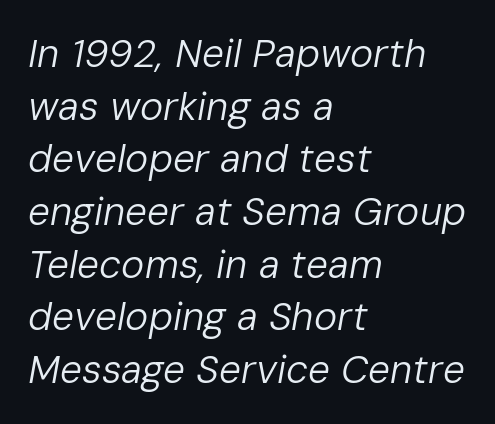
A quiet, ordinary-to-light weight characterises the typeface. The area under the type is left untouched. You could call the tracking neutral — neither tight nor loose. Quick note: italic. The space between consecutive lines is moderate. Left-aligned paragraph, ragged on the right.
